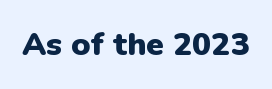
The image shows 32 px heavy sans-serif type, upright; set normal letter spacing, not underlined; low stroke contrast and a medium x-height.
